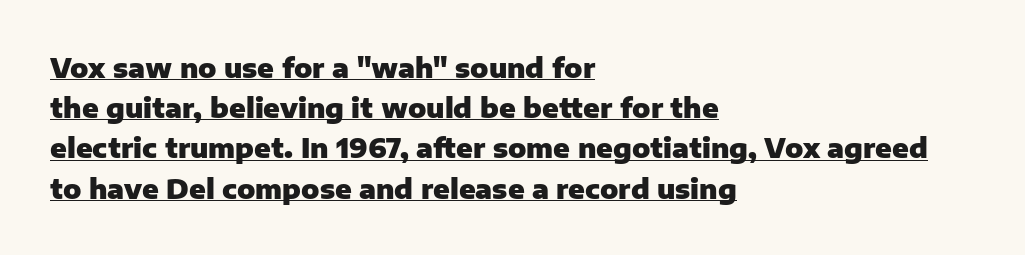
Q: Is the text bold? A: Yes.
Q: Is the text italic (slanted)? A: No, it is upright.
Q: Is the text underlined? A: Yes.
Q: How is the paragraph aligned? A: Left-aligned.
Q: Is the spacing between letters normal or unusually wide? A: Normal.
Q: Is the spacing between lines tight, normal or loose? A: Normal.
